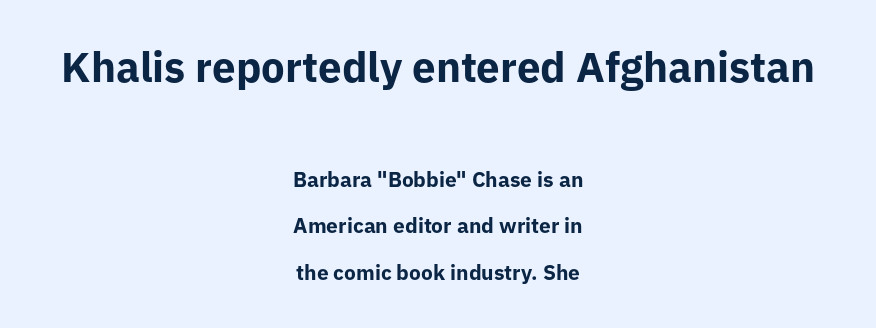
In terms of posture, this sample is upright. No word sits above an underline. Here the designer chose a conventional face with non-uniform glyph widths. The line texture is even and compact thanks to regular tracking. Note: no serifs on the glyphs. Horizontally, the lines are justified to the midpoint only.
